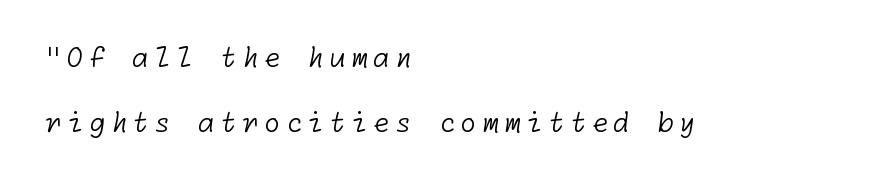
Reading down the block, your eye returns to a fixed left position each line. Unmarked baselines from the first word to the last. Summary of weight: not heavy and not bold. Compared with typical paragraphs, the rows here are farther apart.
